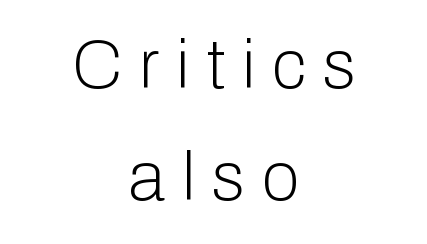
Looks like regular typesetting: each glyph gets only the width it needs. Every character sits straight up, as roman type does. Short note: letters widely spaced. Counters stay open thanks to moderate or lighter strokes. In CSS terms this would be text-align: center. Any mark beneath the type? The region is blank.
